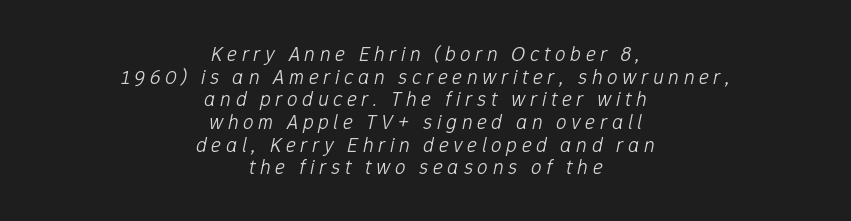
Display-style spreading of the glyphs; the letterfit is very open. You can tell it's italic because the verticals aren't actually vertical. Baseline-to-baseline distance is barely more than the letter height. Each line is balanced around a shared central axis. Counters stay open thanks to moderate or lighter strokes.
